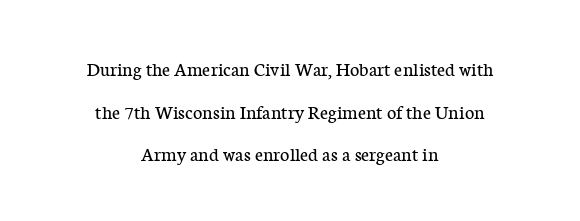
{"italic": "no", "bold": "no", "underline": "no", "align": "center", "line_spacing": "loose", "line_spacing_ratio": 2.13, "letter_spacing": "normal", "letter_spacing_em": 0.0, "glyph_px": 20}
